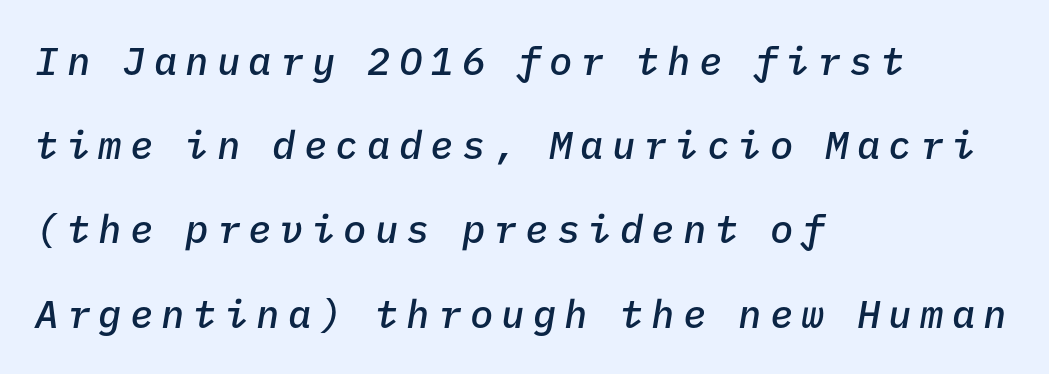
Q: Is the text bold? A: Semi-bold.
Q: Is the text italic (slanted)? A: Yes, it leans right by about 9 degrees.
Q: Is the text underlined? A: No.
Q: How is the paragraph aligned? A: Left-aligned.
Q: Is the spacing between letters normal or unusually wide? A: Unusually wide.
Q: Is the spacing between lines tight, normal or loose? A: Loose.
Q: Width (condensed, normal, or wide)? A: Normal.
Q: Stroke contrast? A: Low.
Q: x-height? A: Medium.
Q: Monospaced? A: Yes.
